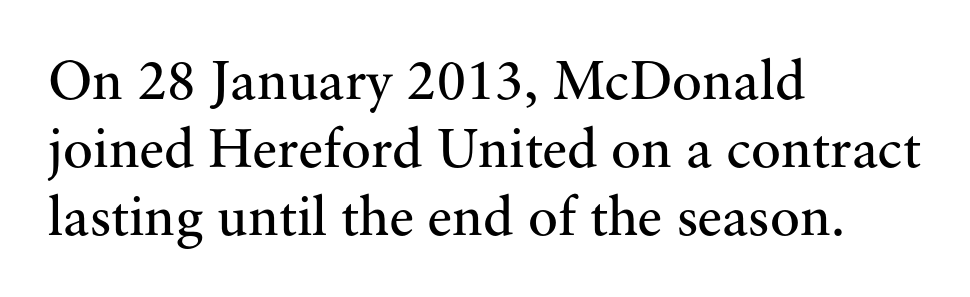
{"serif": "yes", "italic": "no", "bold": "no", "weight": "regular", "width": "normal", "stroke_contrast": "medium", "x_height": "small", "monospaced": "no", "underline": "no", "align": "left", "line_spacing_ratio": 1.21, "letter_spacing": "normal", "letter_spacing_em": 0.0, "glyph_px": 56}
